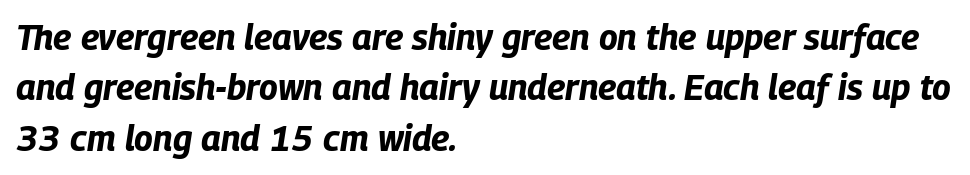
Standard letterfit; no display-style spreading of the glyphs. Compared with an ordinary text face, these strokes are far heavier — a full bold. The letters advance in unequal steps, a hallmark of proportional type. The designer left line spacing at the default.
